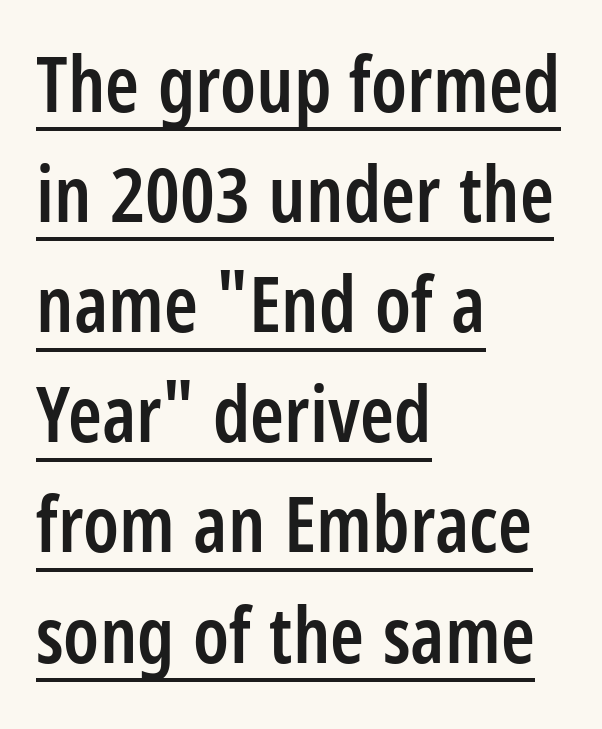
Q: Is the text bold? A: Semi-bold.
Q: Is the text italic (slanted)? A: No, it is upright.
Q: Is the typeface a serif or a sans-serif typeface? A: Sans-serif.
Q: Is the text underlined? A: Yes.
Q: How is the paragraph aligned? A: Left-aligned.
Q: Is the spacing between letters normal or unusually wide? A: Normal.
Q: Is the spacing between lines tight, normal or loose? A: Normal.
Q: Width (condensed, normal, or wide)? A: Condensed.
Q: Stroke contrast? A: Low.
Q: x-height? A: Large.
Q: Monospaced? A: No.
